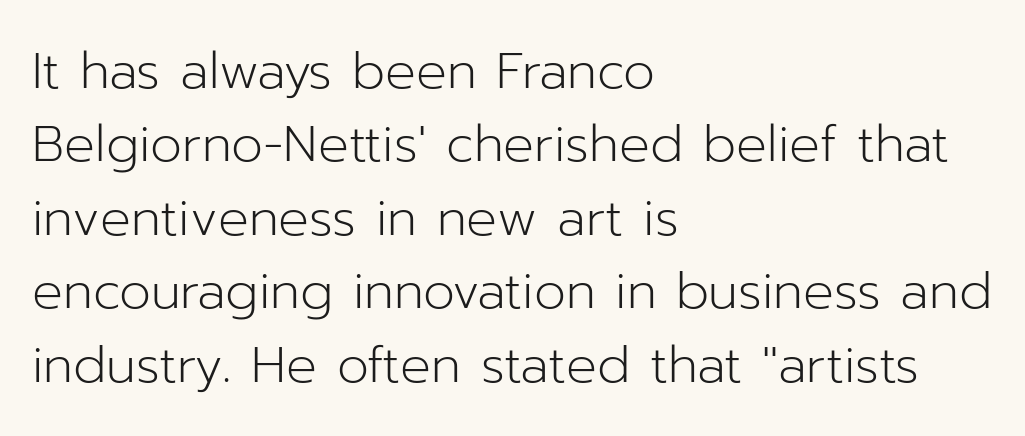
The characters display no serif detailing; their extremities are plain. A light-to-regular cut is what we see here. Proportional: the letters do not fall into vertical columns. A student would call this left alignment; a typographer would say flush left, rag right. Ascenders rise straight up at ninety degrees.
